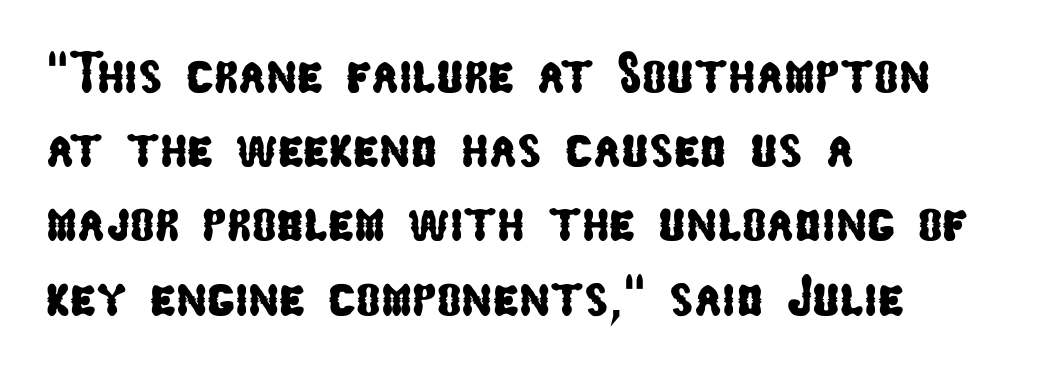
Q: Is the typeface a serif or a sans-serif typeface? A: Sans-serif.
Q: Is the text underlined? A: No.
Q: How is the paragraph aligned? A: Left-aligned.
Q: Is the spacing between letters normal or unusually wide? A: Normal.
Q: Is the spacing between lines tight, normal or loose? A: Normal.
Q: Width (condensed, normal, or wide)? A: Condensed.
Q: Stroke contrast? A: Low.
Q: x-height? A: Medium.
Q: Monospaced? A: No.
